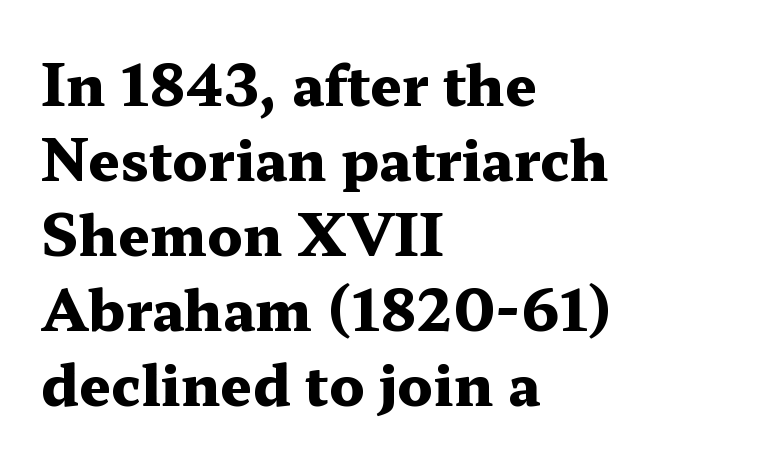
The image shows 56 px heavy, wide serif type, upright; set left-aligned, normal line spacing (1.34x), normal letter spacing, not underlined; medium stroke contrast and a medium x-height.
